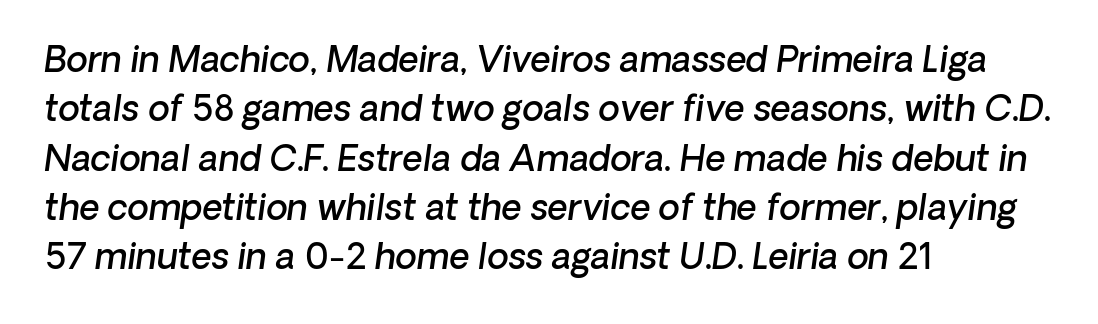
The image shows 35 px semibold sans-serif type; set left-aligned, normal line spacing (1.41x), normal letter spacing, not underlined; low stroke contrast and a medium x-height.
